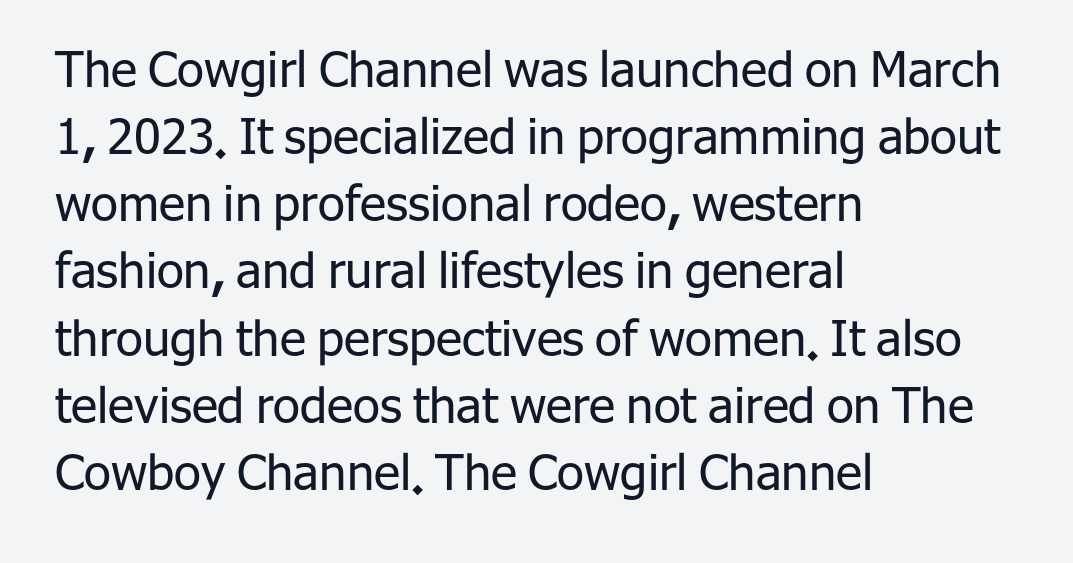
The image shows 49 px regular-weight sans-serif type, upright; set left-aligned, normal line spacing (1.37x), normal letter spacing, not underlined; low stroke contrast and a medium x-height.
